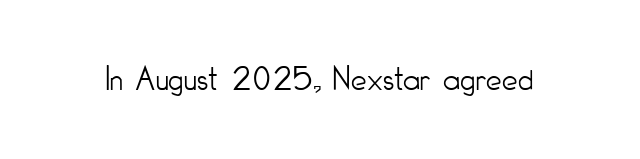
Looks like regular typesetting: each glyph gets only the width it needs. Inter-character spacing is left at the font's built-in metrics. Lines of text with bare space underneath. No chunkiness to these letters — they're not bold.
